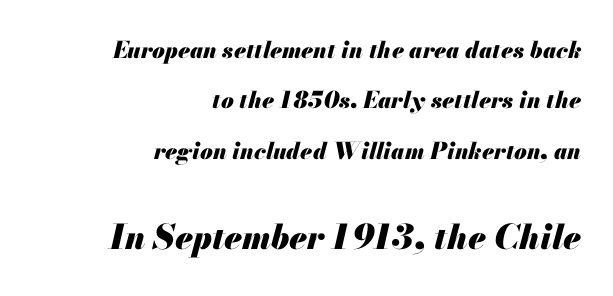
How heavy is the stroke? Heavy — this is a bold. Spacing verdict: proportional, widths tailored to each character. Typesetter's note — lower block bumped up in size, upper block left smaller. Emphasis-style slanted type is in use. The space between consecutive lines is lavish.
